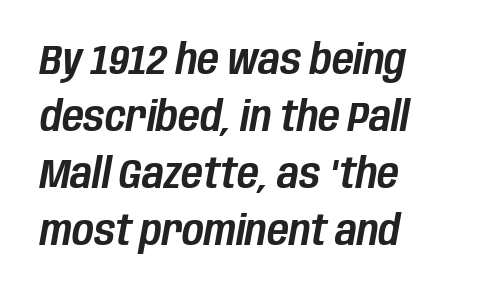
Underline: absent. The letterforms sit shoulder to shoulder at normal distance. Left-aligned paragraph, ragged on the right. The letters advance in unequal steps, a hallmark of proportional type.
